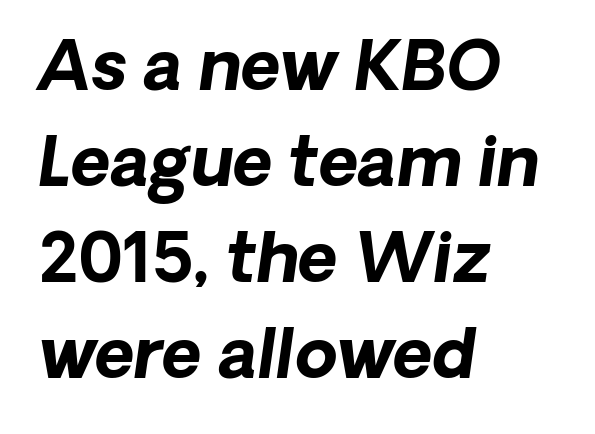
Q: Is the text bold? A: Yes.
Q: Is the typeface a serif or a sans-serif typeface? A: Sans-serif.
Q: Is the text underlined? A: No.
Q: How is the paragraph aligned? A: Left-aligned.
Q: Is the spacing between letters normal or unusually wide? A: Normal.
Q: Is the spacing between lines tight, normal or loose? A: Normal.
Q: Width (condensed, normal, or wide)? A: Normal.
Q: Stroke contrast? A: Low.
Q: x-height? A: Medium.
Q: Monospaced? A: No.
